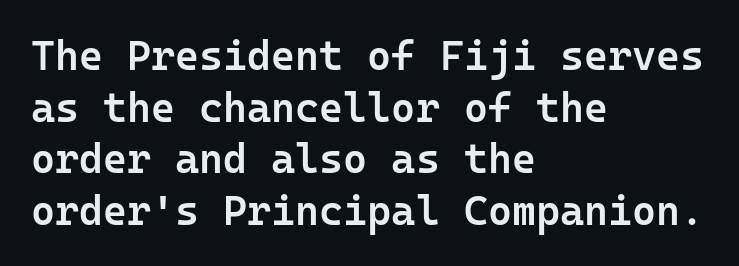
Q: Is the text bold? A: Semi-bold.
Q: Is the text italic (slanted)? A: No, it is upright.
Q: Is the typeface a serif or a sans-serif typeface? A: Sans-serif.
Q: Is the text underlined? A: No.
Q: How is the paragraph aligned? A: Left-aligned.
Q: Is the spacing between letters normal or unusually wide? A: Normal.
Q: Is the spacing between lines tight, normal or loose? A: Normal.
Q: Width (condensed, normal, or wide)? A: Normal.
Q: Stroke contrast? A: Low.
Q: x-height? A: Medium.
Q: Monospaced? A: Yes.
